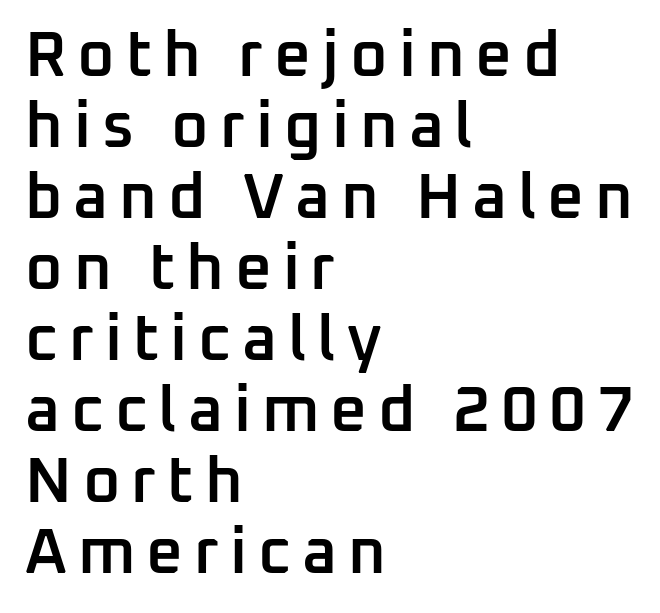
{"serif": "no", "italic": "no", "bold": "semi", "weight": "semibold", "width": "normal", "stroke_contrast": "low", "x_height": "medium", "monospaced": "no", "underline": "no", "align": "left", "line_spacing": "tight", "line_spacing_ratio": 1.11, "glyph_px": 64}
